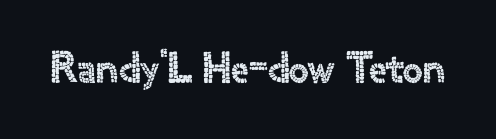
The image shows 44 px sans-serif type, upright; set normal letter spacing, not underlined; a small x-height.
